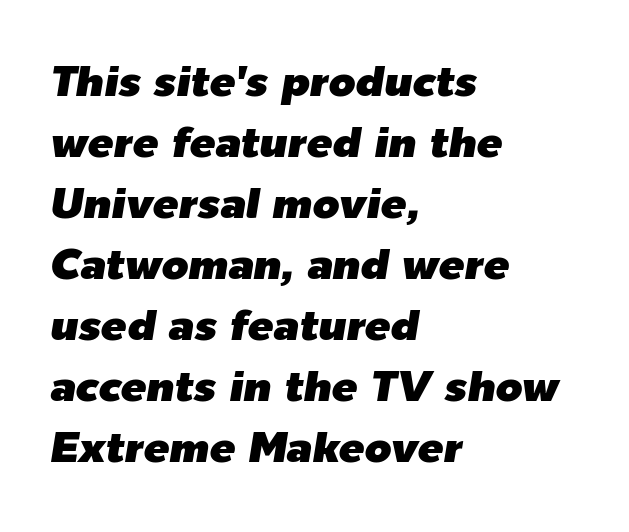
{"italic": "yes", "lean": "right", "slant_degrees": 9, "width": "normal", "stroke_contrast": "low", "x_height": "medium", "monospaced": "no", "underline": "no", "align": "left", "line_spacing": "normal", "line_spacing_ratio": 1.42, "letter_spacing": "normal", "letter_spacing_em": 0.0, "glyph_px": 43}
